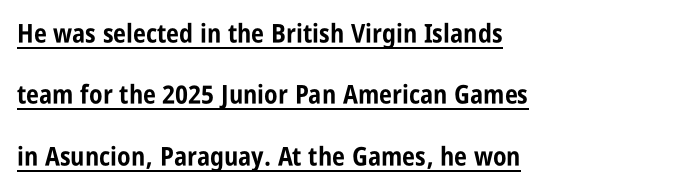
The image shows 26 px bold type, upright; set left-aligned, loose line spacing (2.36x), normal letter spacing, underlined.
